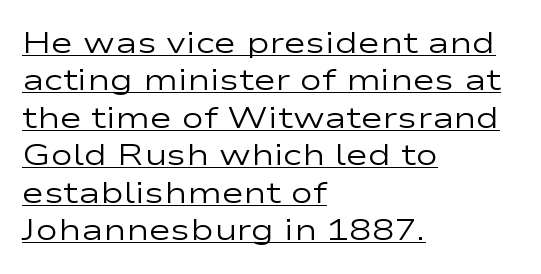
The image shows 30 px regular-weight, wide sans-serif type, upright; set left-aligned, normal line spacing (1.25x), normal letter spacing, underlined; low stroke contrast and a medium x-height.
